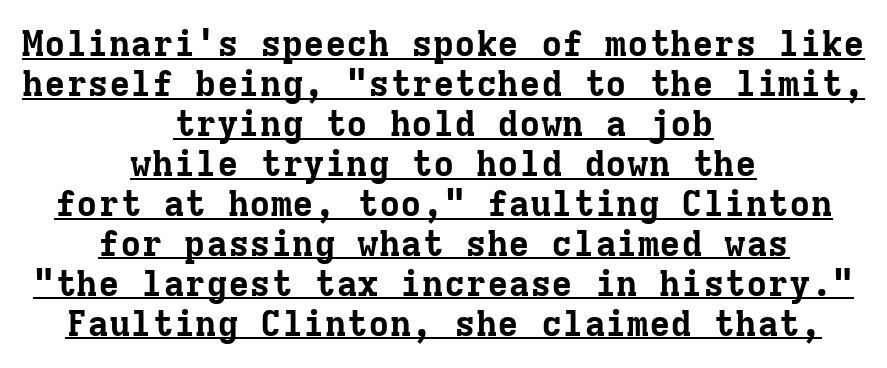
{"serif": "yes", "italic": "no", "bold": "yes", "weight": "bold", "width": "normal", "stroke_contrast": "low", "x_height": "medium", "monospaced": "yes", "underline": "yes", "align": "center", "line_spacing": "tight", "line_spacing_ratio": 1.11, "letter_spacing": "normal", "letter_spacing_em": 0.0, "glyph_px": 36}
